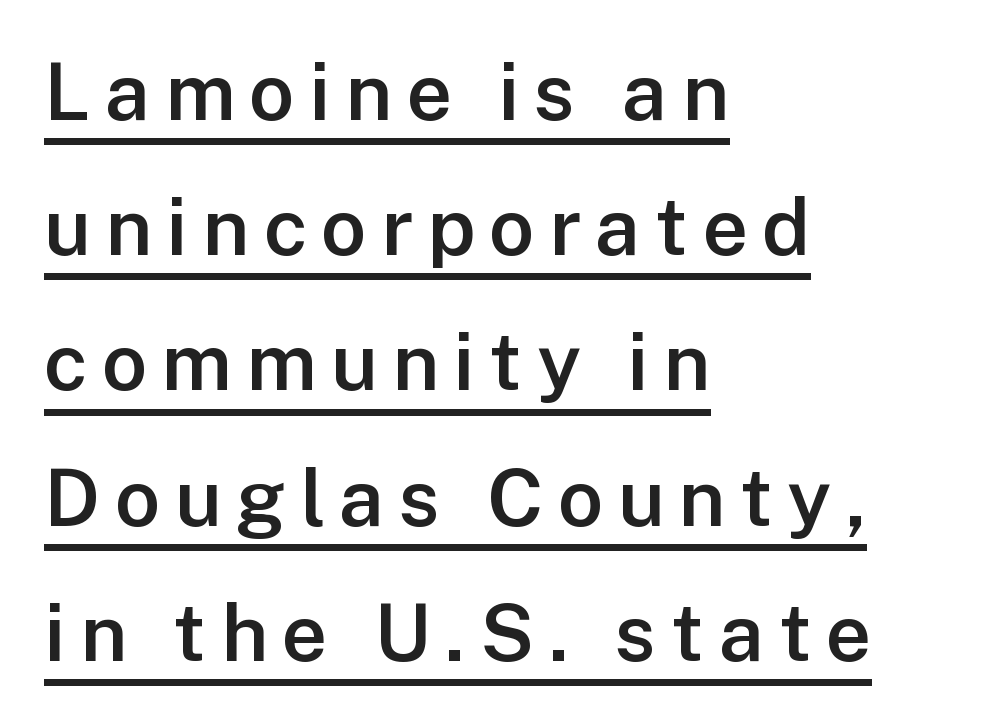
The image shows 80 px semibold sans-serif type, upright; set left-aligned, normal line spacing (1.69x), underlined; low stroke contrast and a medium x-height.
